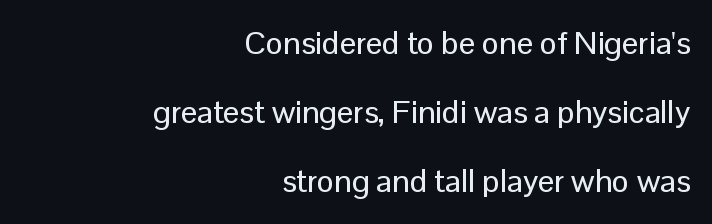
{"serif": "no", "italic": "no", "width": "normal", "stroke_contrast": "low", "x_height": "medium", "monospaced": "no", "underline": "no", "align": "right", "line_spacing": "loose", "line_spacing_ratio": 2.15, "letter_spacing": "normal", "letter_spacing_em": 0.0, "glyph_px": 32}
